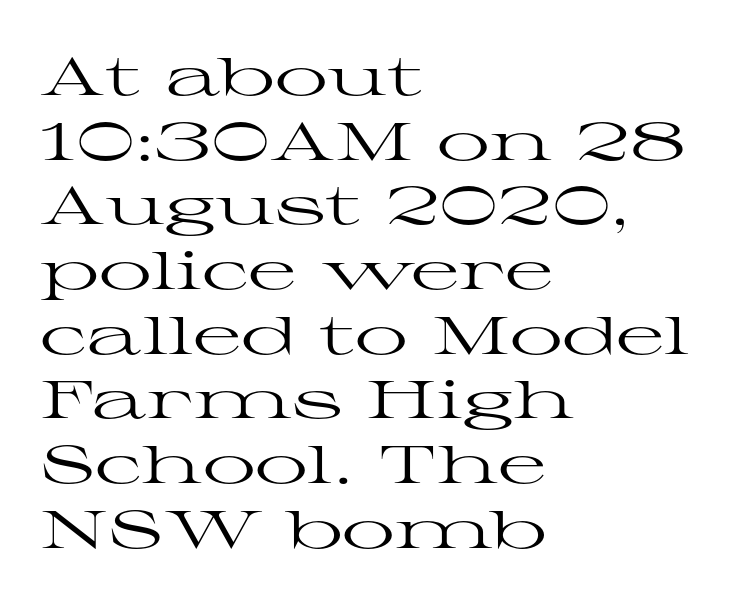
The image shows 53 px regular-weight, wide serif type, upright; set left-aligned, line spacing 1.22x, normal letter spacing, not underlined; high stroke contrast and a medium x-height.
